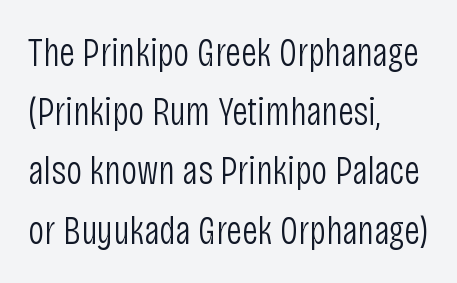
The typeface chosen for these lines omits serifs. The specimen omits any rule beneath the text block's lines. A typesetter would call this proportional, since set widths differ per character. A typesetter would mark this as roman, not italic. Stems and bowls with no extra thickness — not bold.
